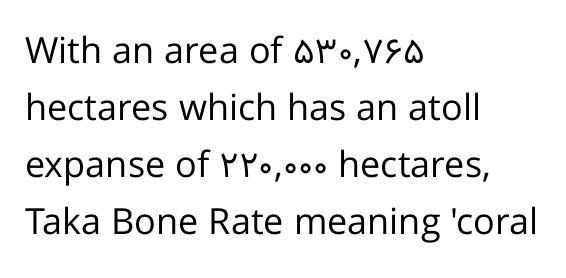
Q: Is the text bold? A: No.
Q: Is the text italic (slanted)? A: No, it is upright.
Q: Is the typeface a serif or a sans-serif typeface? A: Sans-serif.
Q: Is the text underlined? A: No.
Q: How is the paragraph aligned? A: Left-aligned.
Q: Is the spacing between letters normal or unusually wide? A: Normal.
Q: Is the spacing between lines tight, normal or loose? A: Normal.
Q: Width (condensed, normal, or wide)? A: Normal.
Q: Stroke contrast? A: Low.
Q: x-height? A: Medium.
Q: Monospaced? A: No.
